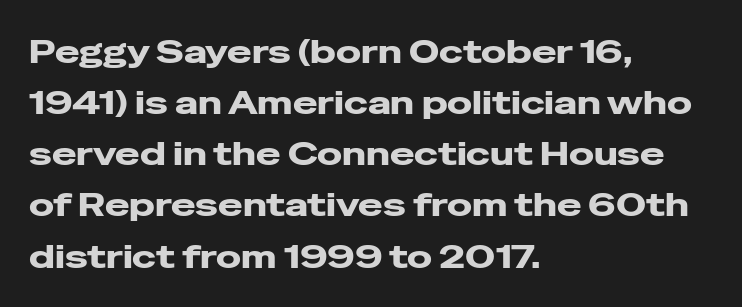
Q: Is the text italic (slanted)? A: No, it is upright.
Q: Is the typeface a serif or a sans-serif typeface? A: Sans-serif.
Q: Is the text underlined? A: No.
Q: How is the paragraph aligned? A: Left-aligned.
Q: Is the spacing between letters normal or unusually wide? A: Normal.
Q: Is the spacing between lines tight, normal or loose? A: Normal.
Q: Width (condensed, normal, or wide)? A: Wide.
Q: Stroke contrast? A: Low.
Q: x-height? A: Medium.
Q: Monospaced? A: No.
